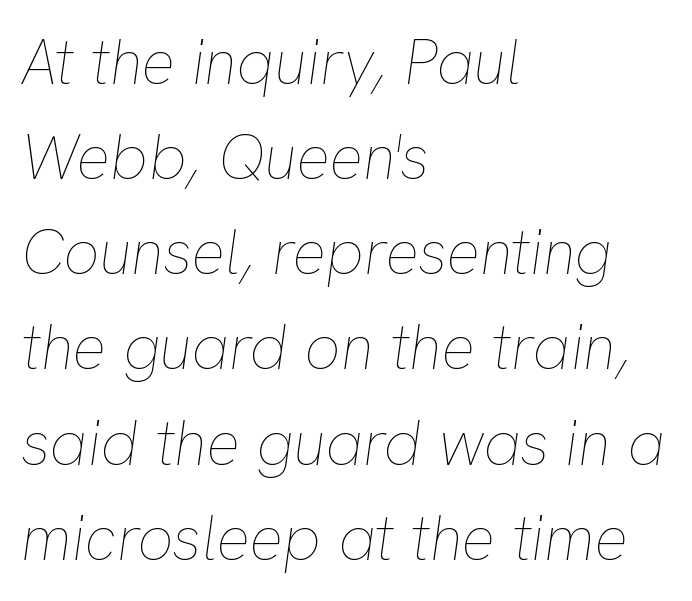
{"italic": "yes", "lean": "right", "slant_degrees": 8, "bold": "no", "weight": "thin", "width": "normal", "stroke_contrast": "low", "x_height": "medium", "monospaced": "no", "underline": "no", "align": "left", "line_spacing": "normal", "line_spacing_ratio": 1.51, "letter_spacing": "normal", "letter_spacing_em": 0.0, "glyph_px": 63}
